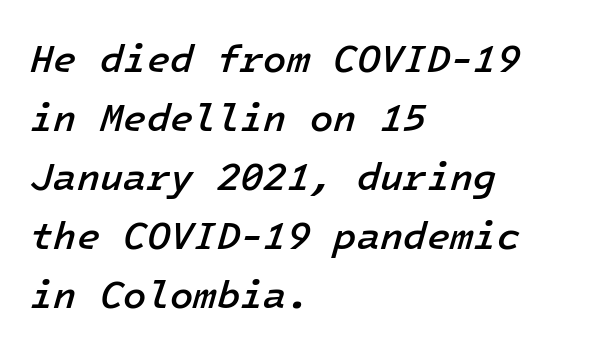
The image shows 38 px semibold type, italic (leaning right); set left-aligned, normal line spacing (1.55x), normal letter spacing, not underlined; low stroke contrast and a medium x-height.
